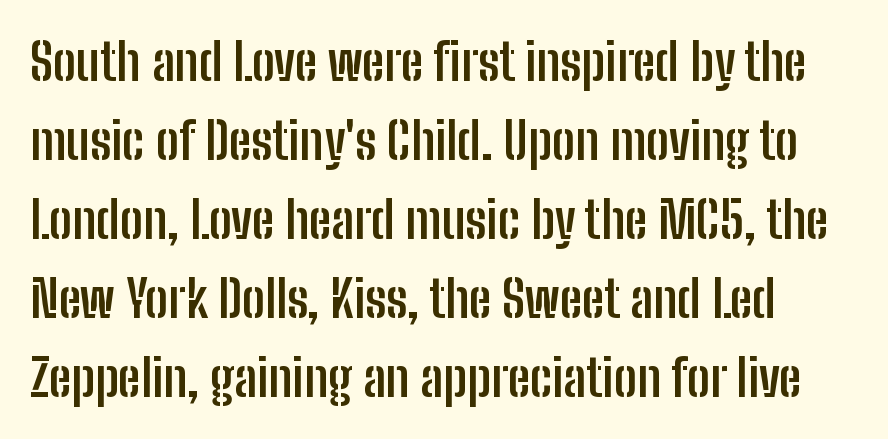
Varying glyph widths throughout — classic text-font behaviour. Line spacing here is normal. Each word holds together tightly as a unit, with standard inter-letter gaps. Grotesque or geometric, the face here clearly has no serifs.
